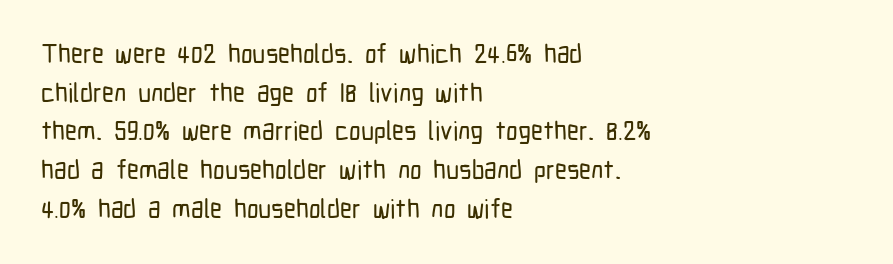
Q: Is the text italic (slanted)? A: No, it is upright.
Q: Is the text underlined? A: No.
Q: How is the paragraph aligned? A: Left-aligned.
Q: Is the spacing between letters normal or unusually wide? A: Normal.
Q: Is the spacing between lines tight, normal or loose? A: Normal.
